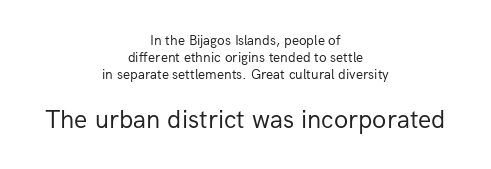
Layout note: lines centered. The letters sit at their default tracking, neither squeezed nor spread. The space beneath each line is pristine and unruled. On a weight scale, this lands at 450 or below.
